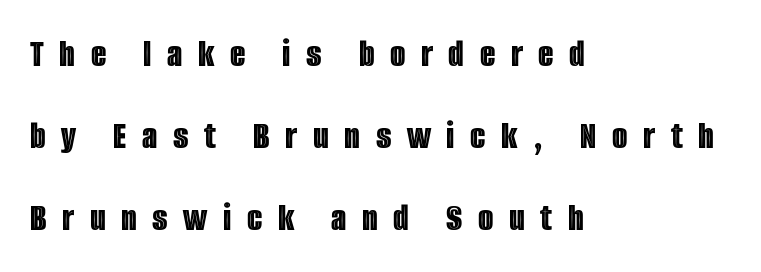
The image shows 40 px condensed type, upright; set left-aligned, loose line spacing (2.05x), unusually wide letter spacing (+0.39 em), not underlined; a large x-height.
